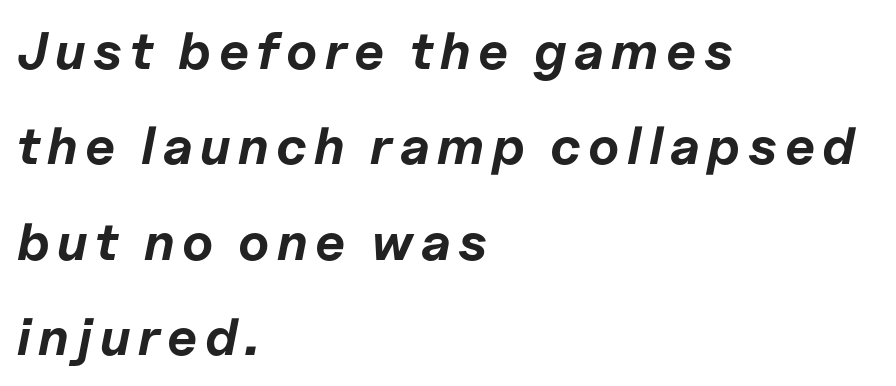
{"italic": "yes", "lean": "right", "slant_degrees": 11, "bold": "yes", "weight": "bold", "width": "normal", "stroke_contrast": "low", "x_height": "medium", "monospaced": "no", "underline": "no", "align": "left", "line_spacing_ratio": 1.8, "glyph_px": 53}
